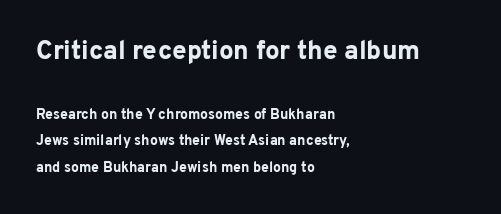
Designer's note — italics off, roman on. Between one letter and the next there's only the usual sliver of space. Weight: bold. This sample is left-justified, so line endings fall wherever the words run out. The baseline area is clear.
